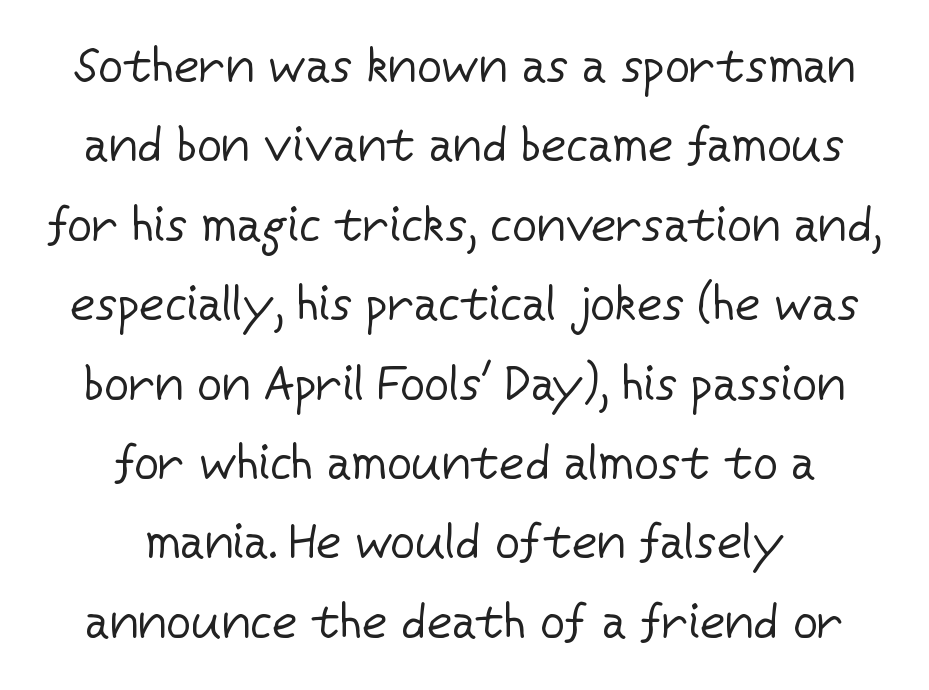
Weight: in the light-to-regular range. Is this a fixed-width face? No — the glyphs have proportional, varying widths. Descenders are the only things crossing below the line. It's the straight-up-and-down kind of type. Leftover space on each line is divided equally before and after the words.
